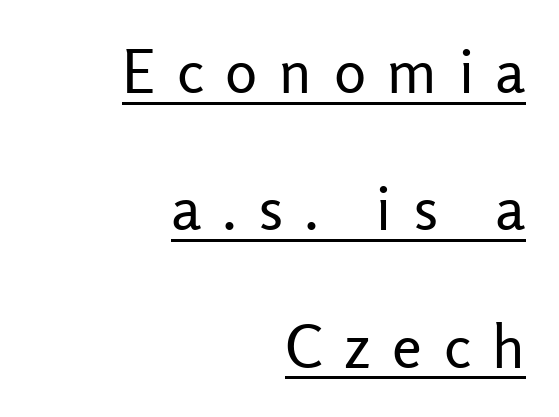
Q: Is the text bold? A: No.
Q: Is the text italic (slanted)? A: No, it is upright.
Q: Is the typeface a serif or a sans-serif typeface? A: Sans-serif.
Q: Is the text underlined? A: Yes.
Q: How is the paragraph aligned? A: Right-aligned.
Q: Is the spacing between letters normal or unusually wide? A: Unusually wide.
Q: Is the spacing between lines tight, normal or loose? A: Loose.
Q: Width (condensed, normal, or wide)? A: Normal.
Q: Stroke contrast? A: Low.
Q: x-height? A: Medium.
Q: Monospaced? A: No.
